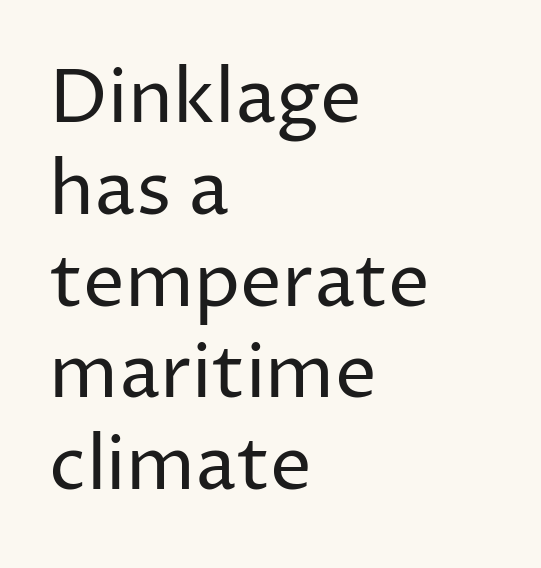
Line starts are locked; line ends wander. These lines are composed in type without serifs. Words float on clear page, feet unadorned. The cut favours lightness, reaching ordinary text weight at its darkest.
